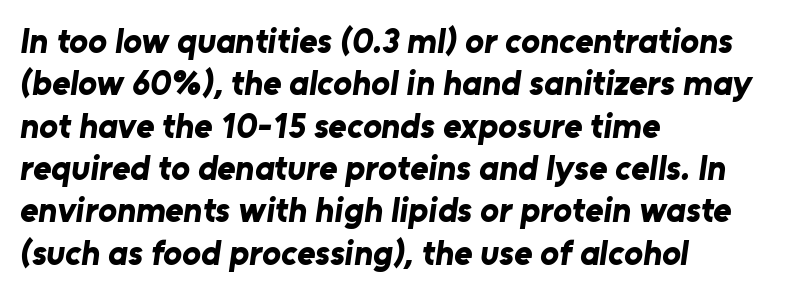
Q: Is the text bold? A: Yes.
Q: Is the typeface a serif or a sans-serif typeface? A: Sans-serif.
Q: Is the text underlined? A: No.
Q: How is the paragraph aligned? A: Left-aligned.
Q: Is the spacing between letters normal or unusually wide? A: Normal.
Q: Width (condensed, normal, or wide)? A: Normal.
Q: Stroke contrast? A: Low.
Q: x-height? A: Medium.
Q: Monospaced? A: No.
